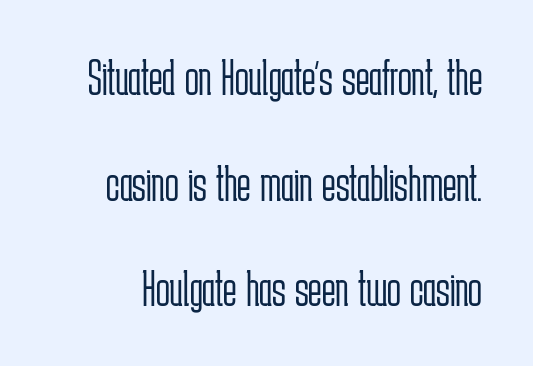
These lines keep a tight, regular rhythm from letter to letter. You can tell from the bare stems that sans-serif type was used. Stems here are at most as thick as an everyday book face. Underlining? Definitely not there. The rendering uses natural spacing where letterforms have individual widths.
